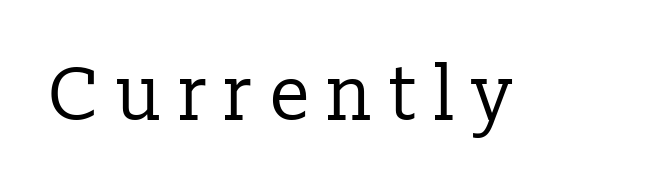
{"serif": "yes", "italic": "no", "bold": "no", "weight": "regular", "width": "normal", "stroke_contrast": "low", "x_height": "medium", "monospaced": "no", "underline": "no", "letter_spacing": "wide", "letter_spacing_em": 0.21, "glyph_px": 76}
